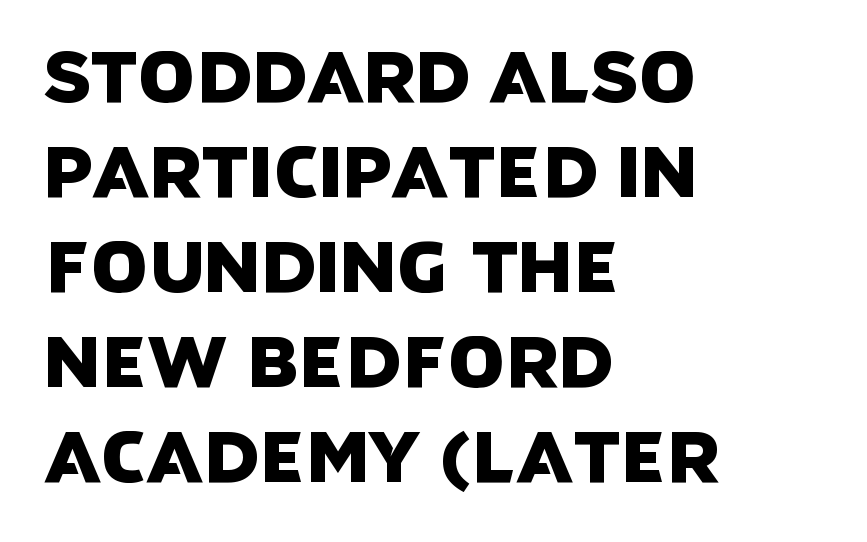
Q: Is the typeface a serif or a sans-serif typeface? A: Sans-serif.
Q: Is the text underlined? A: No.
Q: How is the paragraph aligned? A: Left-aligned.
Q: Is the spacing between letters normal or unusually wide? A: Normal.
Q: Is the spacing between lines tight, normal or loose? A: Normal.
Q: Width (condensed, normal, or wide)? A: Normal.
Q: Stroke contrast? A: Low.
Q: x-height? A: Large.
Q: Monospaced? A: No.
